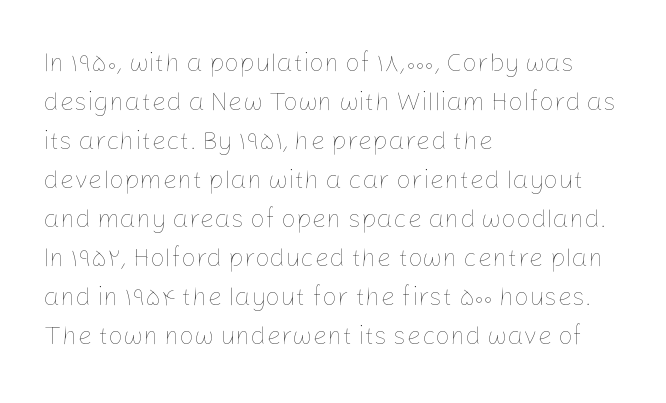
The image shows 26 px text type, upright; set left-aligned, normal line spacing (1.5x), normal letter spacing, not underlined.
